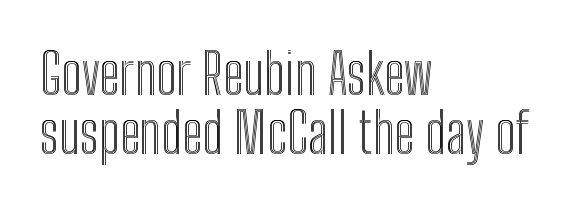
The image shows 55 px condensed type, upright; set left-aligned, tight line spacing (1.07x), normal letter spacing, not underlined; a medium x-height.
